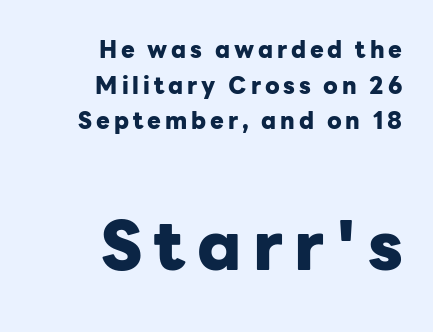
The image shows 68 px heavy sans-serif type, upright; set right-aligned, normal line spacing (1.55x), not underlined; the second (bottom) block is 2.96x larger; low stroke contrast and a medium x-height.
